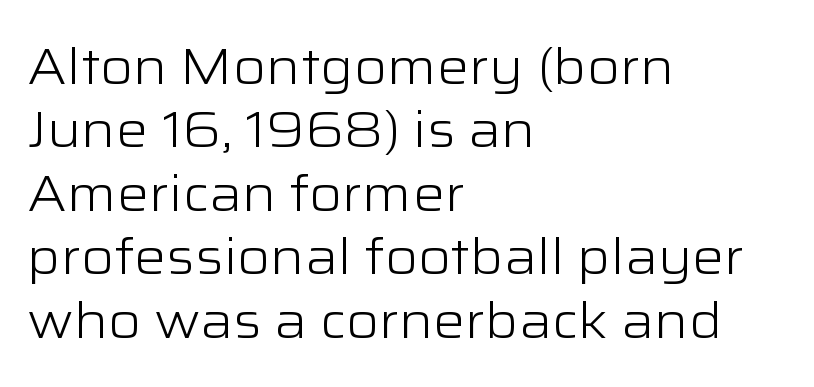
Each letter keeps its own natural width here, so spacing adapts to shape. Each line starts at the same left margin while the right side varies. Descenders are the only things crossing below the line. The typeface has the unassuming heft of standard copy or less. Each new line begins a customary step beneath the previous one.
